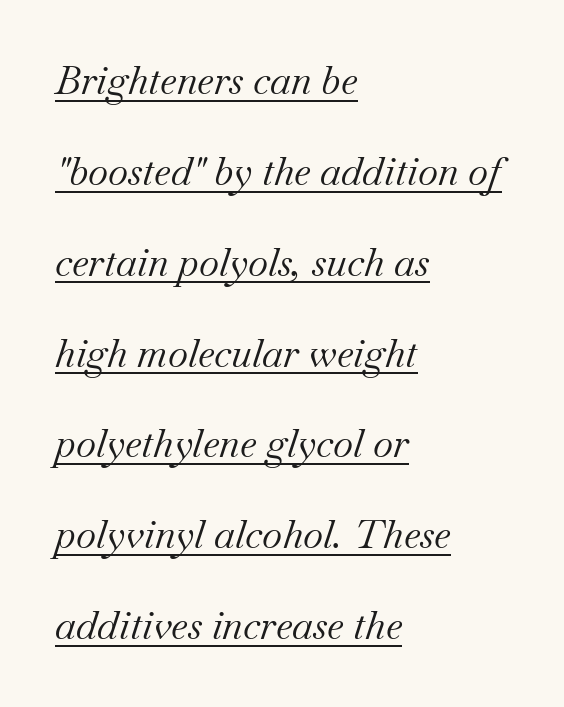
{"serif": "yes", "italic": "yes", "lean": "right", "slant_degrees": 18, "bold": "no", "weight": "regular", "width": "normal", "stroke_contrast": "medium", "x_height": "small", "monospaced": "no", "underline": "yes", "align": "left", "line_spacing": "loose", "line_spacing_ratio": 2.33, "letter_spacing": "normal", "letter_spacing_em": 0.0, "glyph_px": 39}
